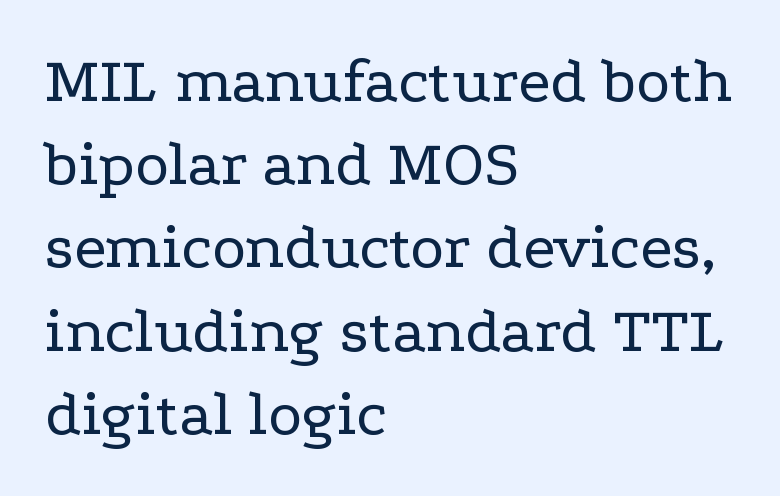
Q: Is the text bold? A: No.
Q: Is the text italic (slanted)? A: No, it is upright.
Q: Is the typeface a serif or a sans-serif typeface? A: Serif.
Q: Is the text underlined? A: No.
Q: How is the paragraph aligned? A: Left-aligned.
Q: Is the spacing between letters normal or unusually wide? A: Normal.
Q: Is the spacing between lines tight, normal or loose? A: Normal.
Q: Width (condensed, normal, or wide)? A: Wide.
Q: Stroke contrast? A: Low.
Q: x-height? A: Medium.
Q: Monospaced? A: No.
